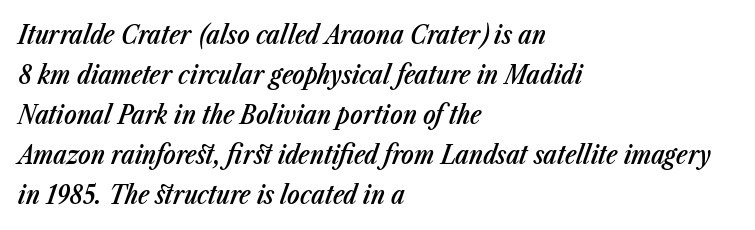
Q: Is the text bold? A: Semi-bold.
Q: Is the text italic (slanted)? A: Yes, it leans right by about 23 degrees.
Q: Is the text underlined? A: No.
Q: How is the paragraph aligned? A: Left-aligned.
Q: Is the spacing between letters normal or unusually wide? A: Normal.
Q: Is the spacing between lines tight, normal or loose? A: Normal.
